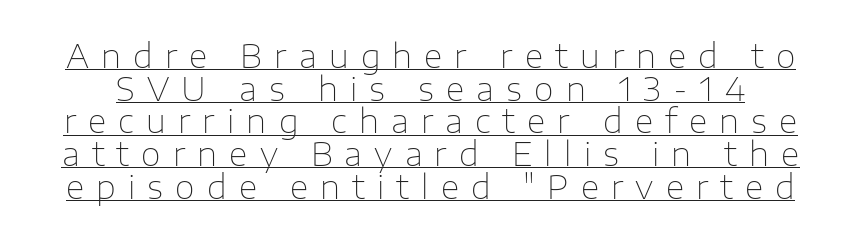
Successive baselines arrive quickly, one right under another. This is not heavy type; no bold has been used. Each word looks stretched out because of the extra space between its letters. Nope, no serifs anywhere on these letters. Tall strokes in this sample are plumb rather than angled.
